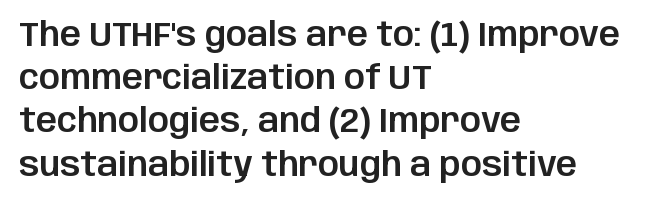
Unmarked baselines from the first word to the last. The rag falls on the right side of this text block. Standard letterfit; no display-style spreading of the glyphs. Look at the bottom of the vertical strokes: they stop flat, with no serifs. Spacing verdict: proportional, widths tailored to each character.
